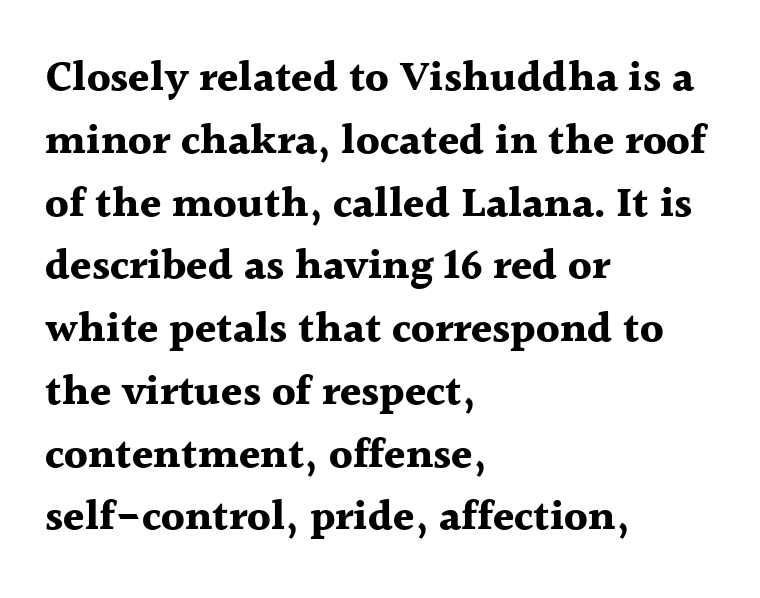
Q: Is the text bold? A: Yes.
Q: Is the text italic (slanted)? A: No, it is upright.
Q: Is the typeface a serif or a sans-serif typeface? A: Serif.
Q: Is the text underlined? A: No.
Q: How is the paragraph aligned? A: Left-aligned.
Q: Is the spacing between letters normal or unusually wide? A: Normal.
Q: Is the spacing between lines tight, normal or loose? A: Normal.
Q: Width (condensed, normal, or wide)? A: Normal.
Q: x-height? A: Medium.
Q: Monospaced? A: No.
